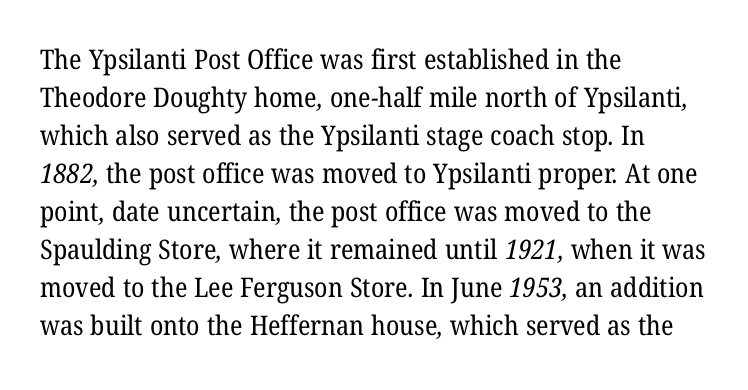
{"bold": "no", "underline": "no", "align": "left", "line_spacing": "normal", "line_spacing_ratio": 1.41, "letter_spacing": "normal", "letter_spacing_em": 0.0, "glyph_px": 27}
